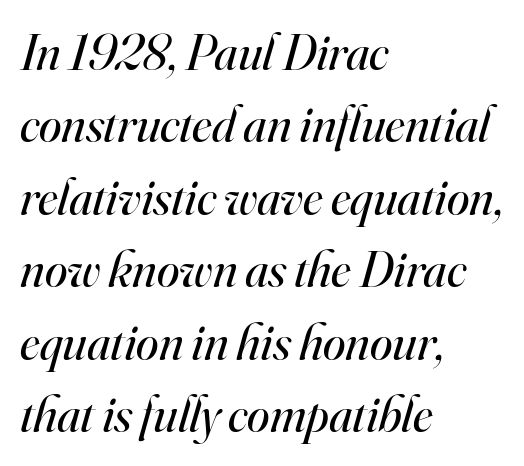
{"serif": "yes", "italic": "yes", "lean": "right", "slant_degrees": 16, "bold": "no", "weight": "regular", "width": "normal", "stroke_contrast": "high", "x_height": "small", "monospaced": "no", "underline": "no", "align": "left", "line_spacing": "normal", "line_spacing_ratio": 1.42, "letter_spacing": "normal", "letter_spacing_em": 0.0, "glyph_px": 51}
